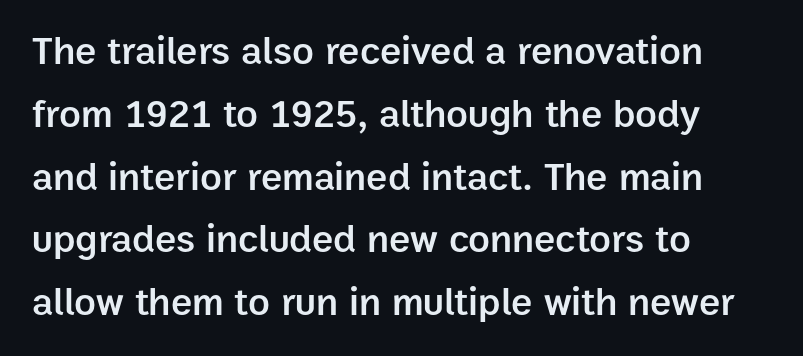
{"serif": "no", "italic": "no", "bold": "semi", "weight": "semibold", "width": "normal", "stroke_contrast": "low", "x_height": "medium", "monospaced": "no", "underline": "no", "align": "left", "line_spacing": "normal", "line_spacing_ratio": 1.57, "letter_spacing": "normal", "letter_spacing_em": 0.0, "glyph_px": 40}
